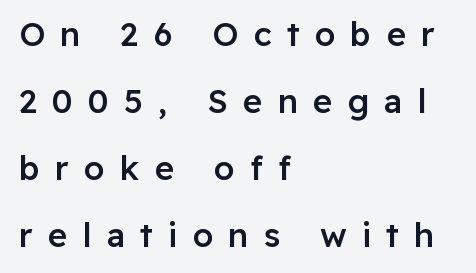
{"serif": "no", "italic": "no", "bold": "semi", "weight": "semibold", "width": "normal", "stroke_contrast": "low", "x_height": "medium", "monospaced": "no", "underline": "no", "align": "left", "line_spacing": "loose", "line_spacing_ratio": 2.03, "letter_spacing": "wide", "letter_spacing_em": 0.46, "glyph_px": 33}
